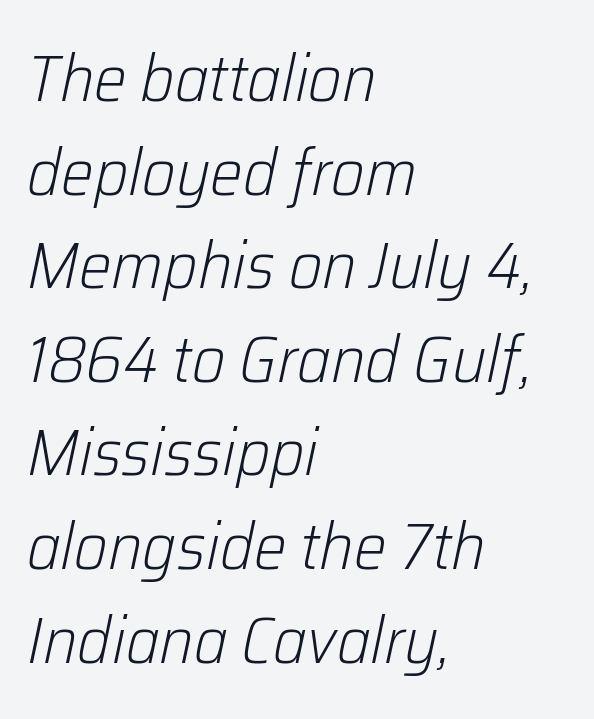
{"italic": "yes", "lean": "right", "slant_degrees": 12, "bold": "no", "weight": "light", "width": "normal", "stroke_contrast": "low", "x_height": "medium", "monospaced": "no", "underline": "no", "align": "left", "line_spacing": "normal", "line_spacing_ratio": 1.44, "letter_spacing": "normal", "letter_spacing_em": 0.0, "glyph_px": 65}
